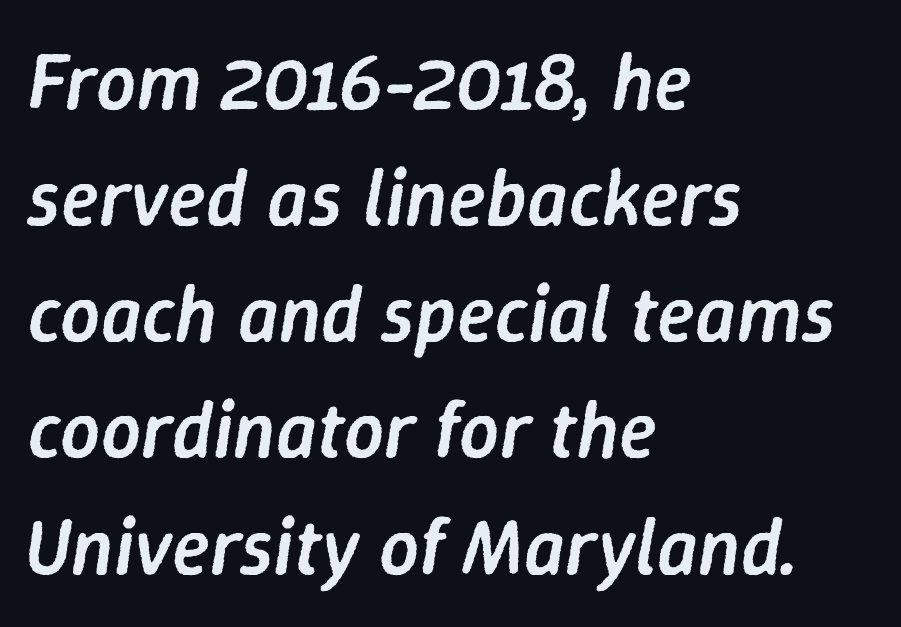
The image shows 79 px semibold type, italic (leaning right); set left-aligned, normal line spacing (1.47x), normal letter spacing, not underlined; low stroke contrast and a medium x-height.
